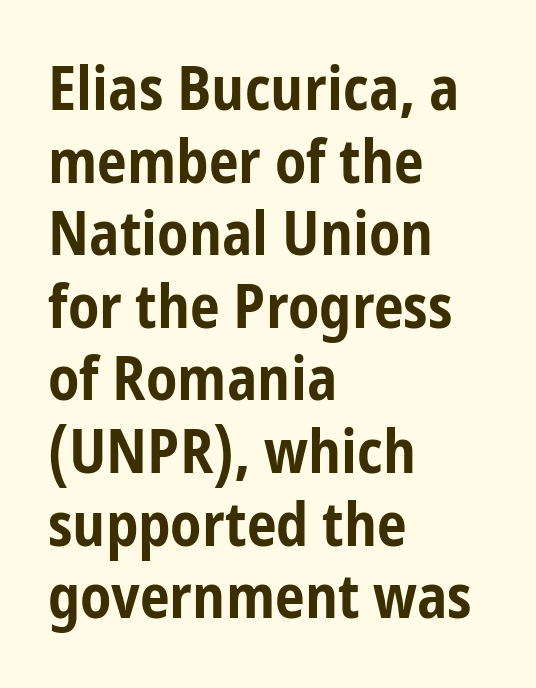
The image shows 60 px bold, condensed sans-serif type, upright; set left-aligned, line spacing 1.21x, normal letter spacing, not underlined; low stroke contrast and a medium x-height.
